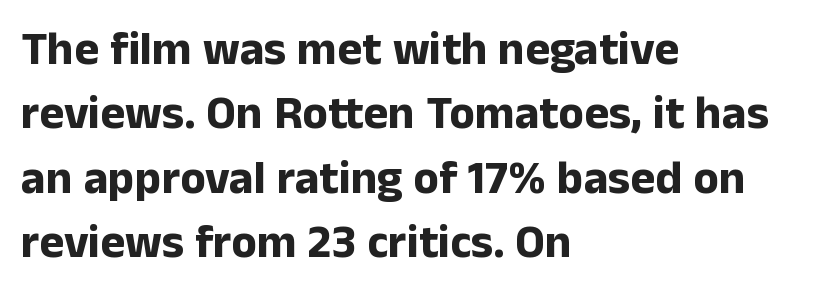
Q: Is the text bold? A: Yes.
Q: Is the text italic (slanted)? A: No, it is upright.
Q: Is the typeface a serif or a sans-serif typeface? A: Sans-serif.
Q: Is the text underlined? A: No.
Q: How is the paragraph aligned? A: Left-aligned.
Q: Is the spacing between letters normal or unusually wide? A: Normal.
Q: Is the spacing between lines tight, normal or loose? A: Normal.
Q: Width (condensed, normal, or wide)? A: Normal.
Q: Stroke contrast? A: Low.
Q: x-height? A: Medium.
Q: Monospaced? A: No.
